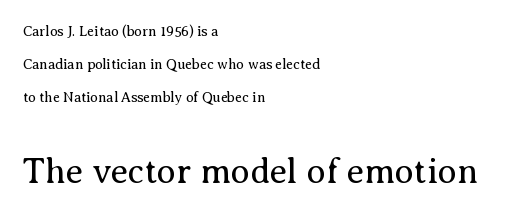
The letters stand upright; this is a roman face. The font sits on the lighter half of the weight spectrum, regular included. Reading top to bottom, the characters get bigger at the block break. The lines are spread far apart with generous leading. Caption: standard tracking, unaltered.
